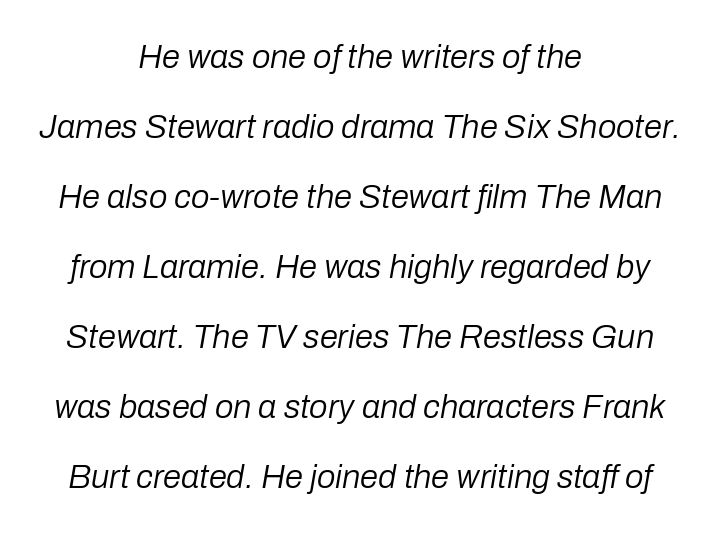
This reads as an unemphasized weight, regular at the heaviest. Spacing verdict: proportional, widths tailored to each character. Characters are canted at an angle relative to the baseline's perpendicular. Line spacing here is loose. Casual observation: everything's sitting right in the middle. Students, note that the glyphs here touch the page at normal intervals.
